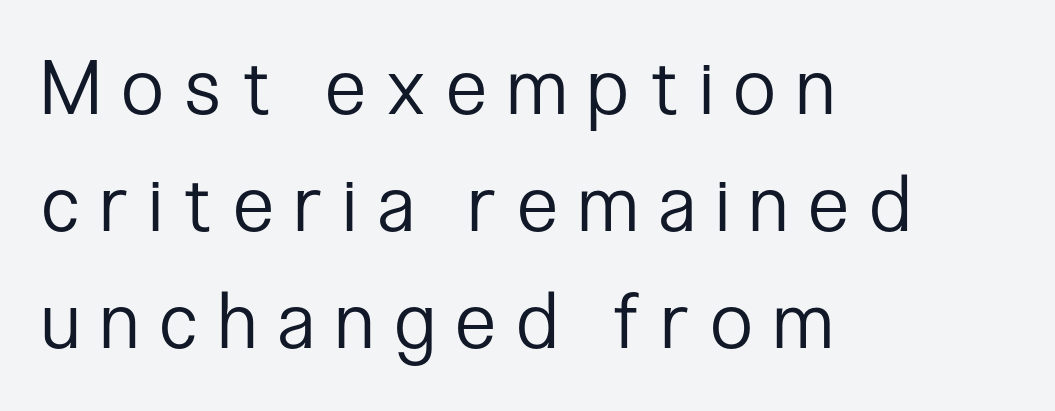
{"serif": "no", "italic": "no", "bold": "no", "weight": "regular", "width": "condensed", "stroke_contrast": "low", "x_height": "medium", "monospaced": "no", "underline": "no", "align": "left", "line_spacing": "normal", "line_spacing_ratio": 1.54, "letter_spacing": "wide", "letter_spacing_em": 0.29, "glyph_px": 76}
